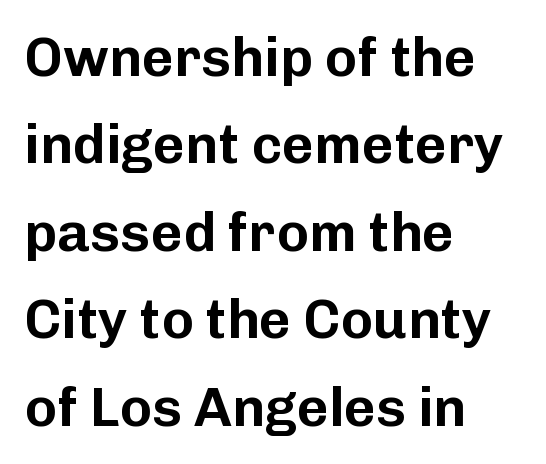
The lettering holds an erect, upright posture throughout. These lines are rendered in a variable-pitch font. The space beneath each line is pristine and unruled. A student would call this left alignment; a typographer would say flush left, rag right. The letters sit at their default tracking, neither squeezed nor spread. These lines are composed in type without serifs.
